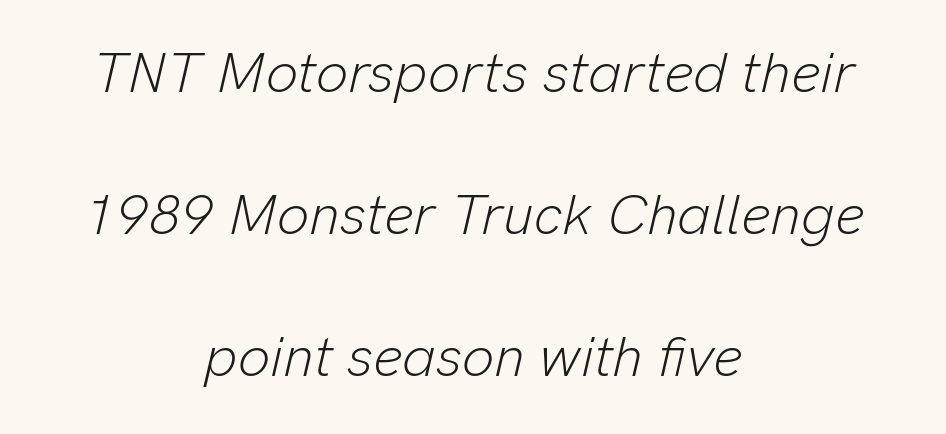
{"italic": "yes", "lean": "right", "slant_degrees": 13, "bold": "no", "weight": "light", "width": "normal", "stroke_contrast": "low", "x_height": "medium", "monospaced": "no", "underline": "no", "align": "center", "line_spacing": "loose", "line_spacing_ratio": 2.49, "letter_spacing": "normal", "letter_spacing_em": 0.0, "glyph_px": 57}
